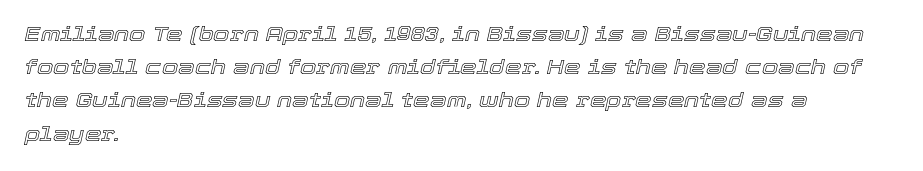
{"italic": "yes", "lean": "right", "slant_degrees": 12, "underline": "no", "align": "left", "line_spacing": "normal", "line_spacing_ratio": 1.58, "letter_spacing": "normal", "letter_spacing_em": 0.0, "glyph_px": 21}
